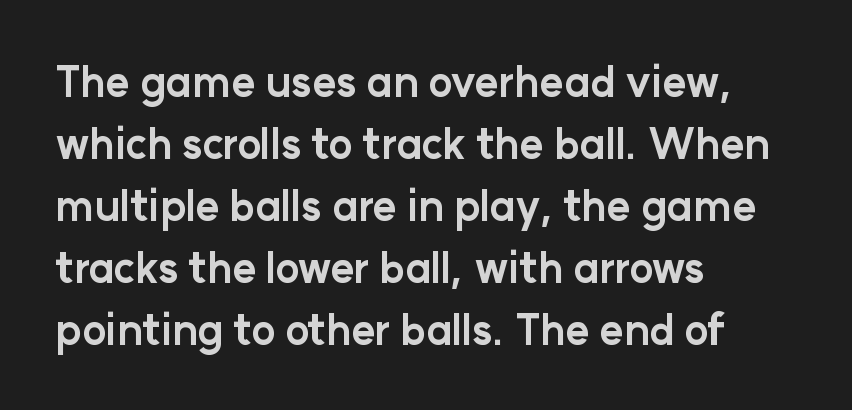
Q: Is the text bold? A: Yes.
Q: Is the text italic (slanted)? A: No, it is upright.
Q: Is the typeface a serif or a sans-serif typeface? A: Sans-serif.
Q: Is the text underlined? A: No.
Q: How is the paragraph aligned? A: Left-aligned.
Q: Is the spacing between letters normal or unusually wide? A: Normal.
Q: Is the spacing between lines tight, normal or loose? A: Normal.
Q: Width (condensed, normal, or wide)? A: Normal.
Q: Stroke contrast? A: Low.
Q: x-height? A: Medium.
Q: Monospaced? A: No.
